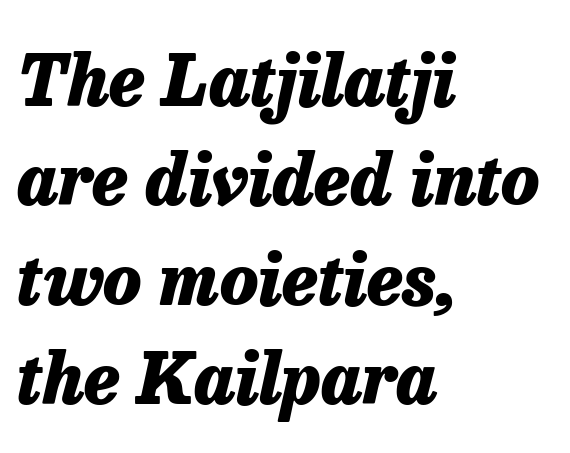
Q: Is the text bold? A: Yes.
Q: Is the text italic (slanted)? A: Yes, it leans right by about 13 degrees.
Q: Is the text underlined? A: No.
Q: How is the paragraph aligned? A: Left-aligned.
Q: Is the spacing between letters normal or unusually wide? A: Normal.
Q: Is the spacing between lines tight, normal or loose? A: Normal.
Q: Width (condensed, normal, or wide)? A: Normal.
Q: Stroke contrast? A: Low.
Q: x-height? A: Medium.
Q: Monospaced? A: No.
